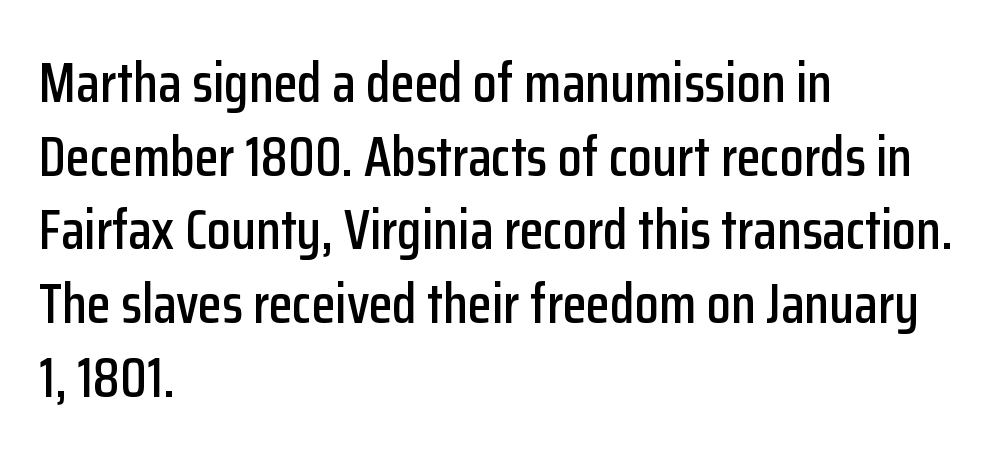
The image shows 55 px condensed sans-serif type, upright; set left-aligned, normal line spacing (1.34x), normal letter spacing, not underlined; low stroke contrast and a medium x-height.
